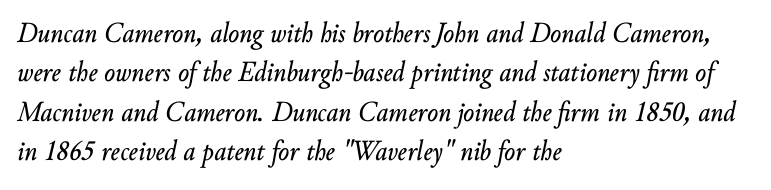
The image shows 29 px text type, italic (leaning right); set left-aligned, normal line spacing (1.36x), normal letter spacing, not underlined; low stroke contrast and a small x-height.
